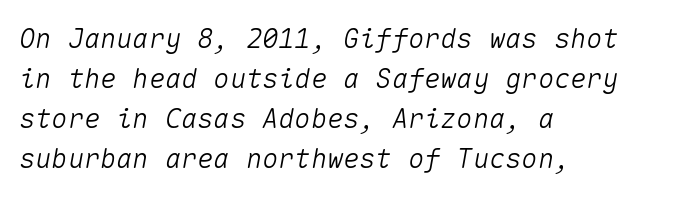
The image shows 27 px text type, italic (leaning right); set left-aligned, normal line spacing (1.48x), normal letter spacing, not underlined.
